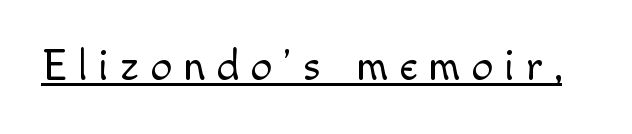
The image shows 43 px light sans-serif type, upright; set unusually wide letter spacing (+0.26 em), underlined; a small x-height.
